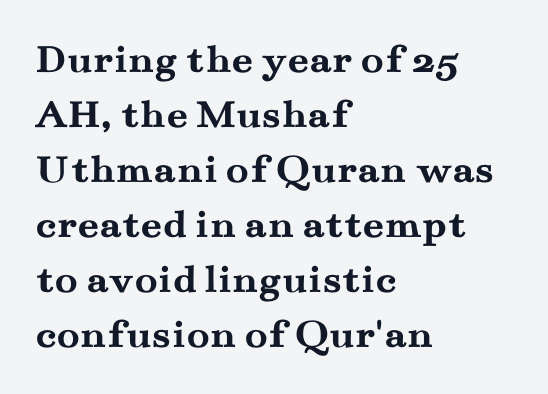
{"serif": "yes", "italic": "no", "bold": "yes", "weight": "semibold", "width": "wide", "stroke_contrast": "medium", "x_height": "small", "monospaced": "no", "underline": "no", "align": "left", "line_spacing": "normal", "line_spacing_ratio": 1.31, "letter_spacing": "normal", "letter_spacing_em": 0.0, "glyph_px": 42}
